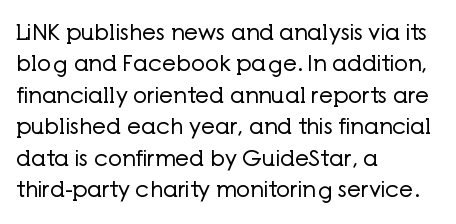
The image shows 22 px text type, upright; set left-aligned, normal line spacing (1.43x), normal letter spacing, not underlined.
